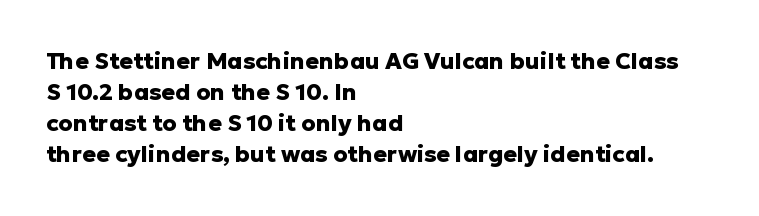
Caption: bold face, heavy strokes. Compared with typical body copy, the letter spacing here is the same. Line starts are locked; line ends wander. The axis of the letterforms is exactly vertical.
